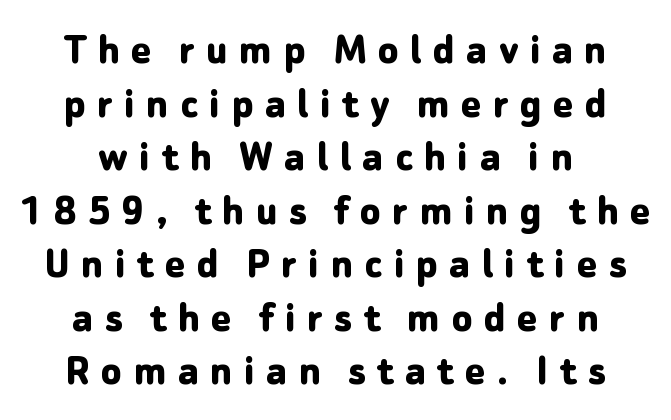
{"serif": "no", "italic": "no", "bold": "yes", "weight": "bold", "width": "normal", "stroke_contrast": "low", "x_height": "medium", "monospaced": "no", "underline": "no", "align": "center", "line_spacing": "tight", "line_spacing_ratio": 1.14, "letter_spacing": "wide", "letter_spacing_em": 0.24, "glyph_px": 47}
